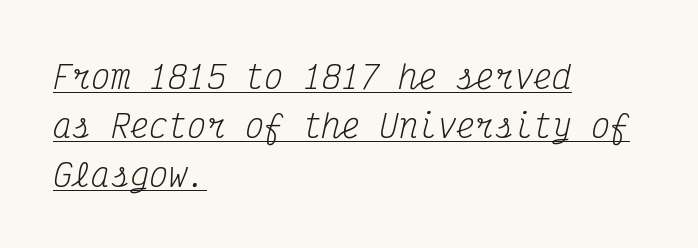
The image shows 32 px regular-weight, condensed serif type, italic (leaning right), monospaced; set left-aligned, normal line spacing (1.53x), normal letter spacing, underlined; medium stroke contrast and a medium x-height.
